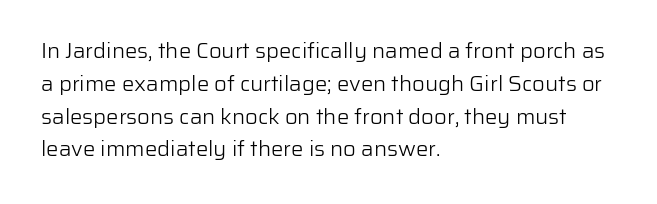
The image shows 22 px text type, upright; set left-aligned, normal line spacing (1.49x), normal letter spacing, not underlined.
